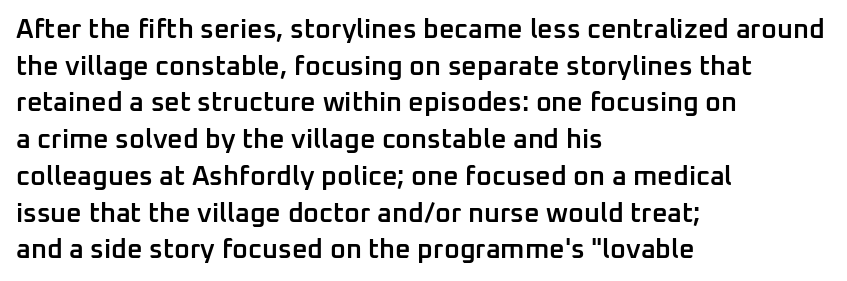
Successive baselines arrive at the customary interval. Nothing unusual about the tracking: characters are spaced as the font intends. Clear beneath every line of the passage. The lettering stays uniformly vertical, giving the passage a roman look. A somewhat darkened texture: the type is semibold rather than bold. Left-aligned paragraph, ragged on the right.
